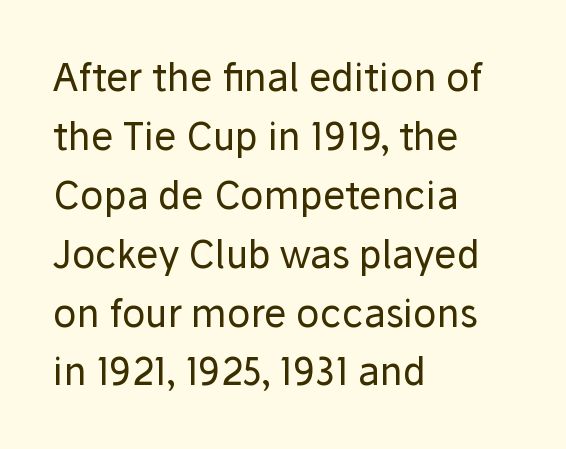
The weight would be labelled regular, book, light, or lighter still. These lines sit exactly where default settings would place them. Characters remain perfectly vertical along every line. The type is set solid horizontally, with unmodified tracking. The typesetter chose a ragged-right arrangement here. Is this a sans? Yes — the strokes have no serifs.
